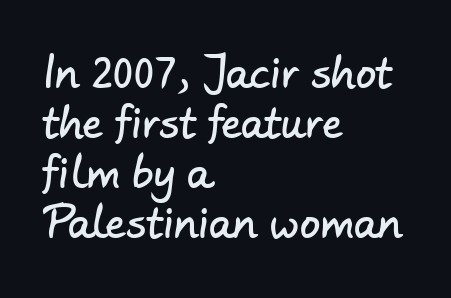
The text was rendered using a sans face with plain stroke endings. The space directly below the letters is spotless. No extra tracking has been applied to these lines. Looks like regular typesetting: each glyph gets only the width it needs. Is the block centered? No — it sits flush against the left margin.
